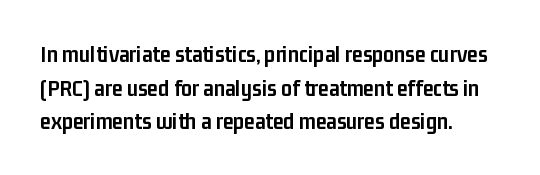
Q: Is the text bold? A: Yes.
Q: Is the text italic (slanted)? A: No, it is upright.
Q: Is the text underlined? A: No.
Q: How is the paragraph aligned? A: Left-aligned.
Q: Is the spacing between letters normal or unusually wide? A: Normal.
Q: Is the spacing between lines tight, normal or loose? A: Normal.
